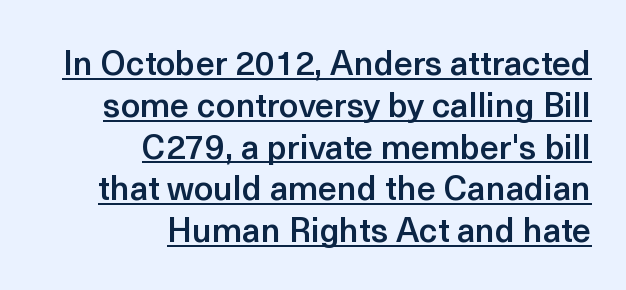
Nope, not italic — everything's standing straight. The lettering is marked with a stroke running underneath it. Is this a sans? Yes — the strokes have no serifs. Tracking here is standard; glyphs follow each other at the usual distance.
